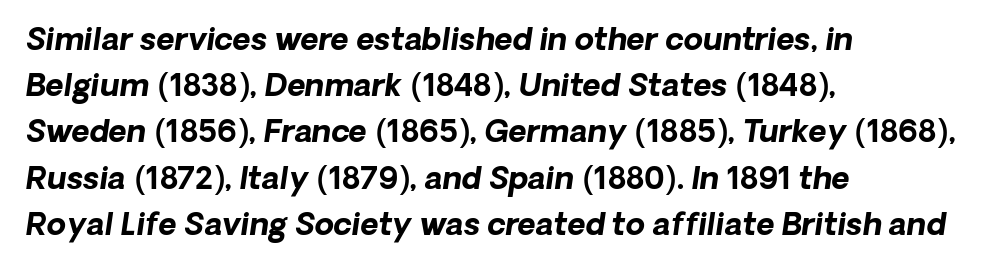
{"italic": "yes", "lean": "right", "slant_degrees": 8, "bold": "yes", "weight": "bold", "width": "normal", "stroke_contrast": "low", "x_height": "medium", "monospaced": "no", "underline": "no", "align": "left", "line_spacing": "normal", "line_spacing_ratio": 1.49, "letter_spacing": "normal", "letter_spacing_em": 0.0, "glyph_px": 31}
